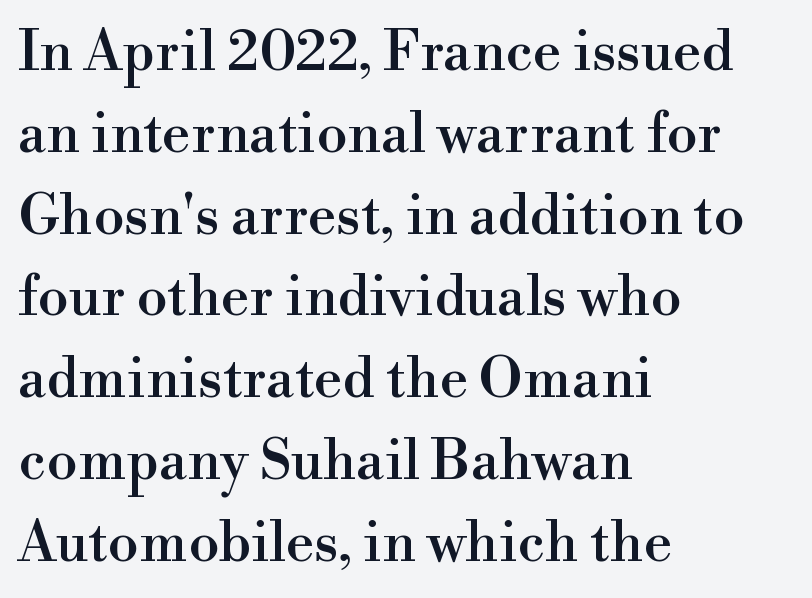
The image shows 56 px serif type, upright; set left-aligned, normal line spacing (1.46x), normal letter spacing, not underlined; a small x-height.
